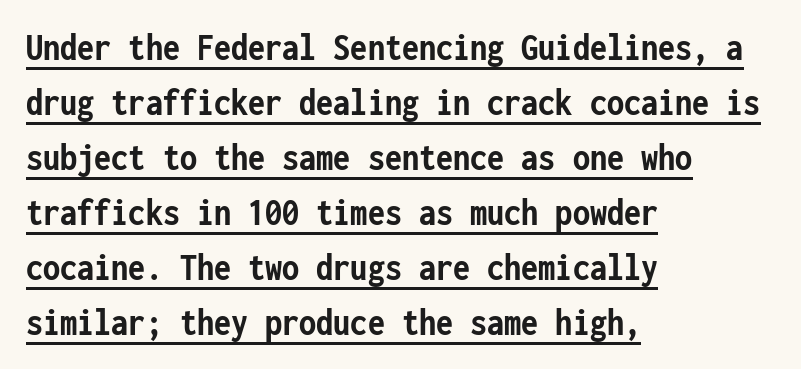
Here the designer chose a console-style face with uniform glyph widths. The font's upright variant was chosen for this text. Honestly, the underline is the first thing you notice here. Students, observe: this is what conventionally led text looks like. Examine the stroke ends and you'll find no serifs. Tracking here is standard; glyphs follow each other at the usual distance.
